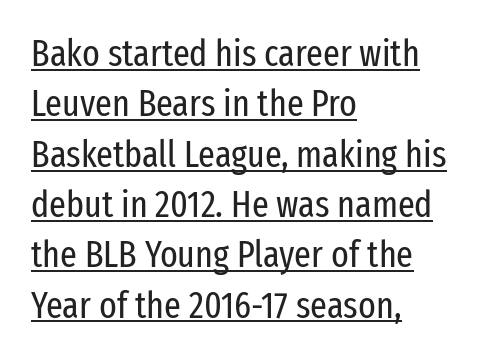
Q: Is the text bold? A: No.
Q: Is the text italic (slanted)? A: No, it is upright.
Q: Is the typeface a serif or a sans-serif typeface? A: Sans-serif.
Q: Is the text underlined? A: Yes.
Q: How is the paragraph aligned? A: Left-aligned.
Q: Is the spacing between letters normal or unusually wide? A: Normal.
Q: Is the spacing between lines tight, normal or loose? A: Normal.
Q: Width (condensed, normal, or wide)? A: Condensed.
Q: Stroke contrast? A: Low.
Q: x-height? A: Medium.
Q: Monospaced? A: No.
